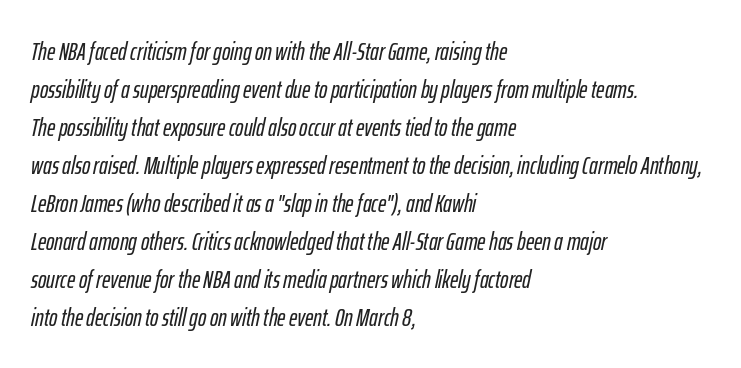
This block has exactly the height ordinary leading produces. Does extra space separate the letters? No, they use regular spacing. All the whitespace from short lines collects on the right. When letters slant like this, we call the style italic. This rendering features lettering with no underline.
